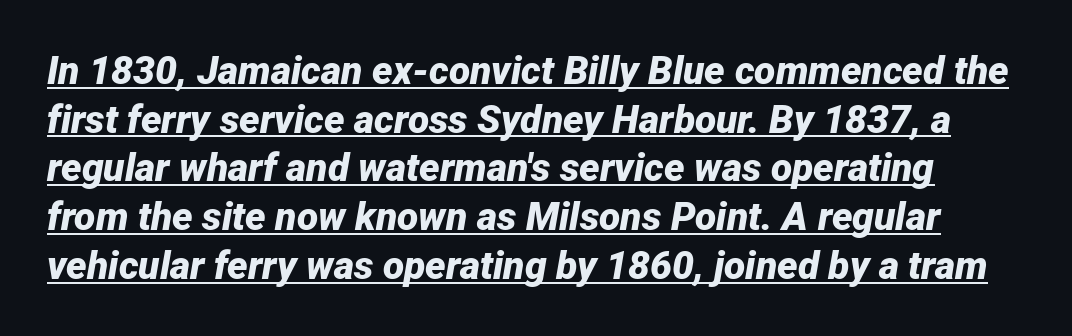
The image shows 39 px bold type, italic (leaning right); set normal line spacing (1.25x), normal letter spacing, underlined; low stroke contrast and a medium x-height.
